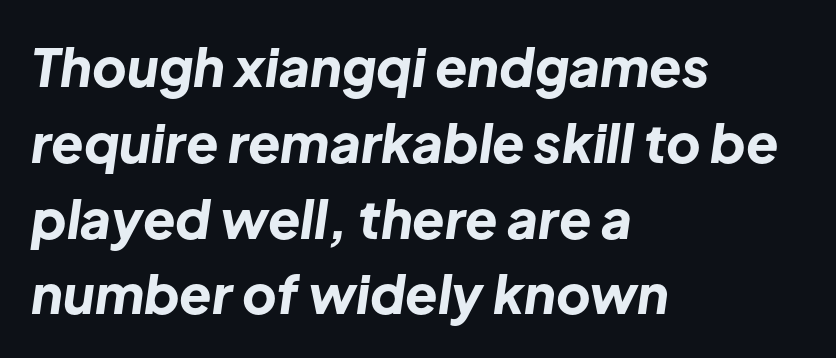
Q: Is the text bold? A: Yes.
Q: Is the text italic (slanted)? A: Yes, it leans right by about 8 degrees.
Q: Is the text underlined? A: No.
Q: How is the paragraph aligned? A: Left-aligned.
Q: Is the spacing between letters normal or unusually wide? A: Normal.
Q: Is the spacing between lines tight, normal or loose? A: Normal.
Q: Width (condensed, normal, or wide)? A: Normal.
Q: Stroke contrast? A: Low.
Q: x-height? A: Medium.
Q: Monospaced? A: No.
